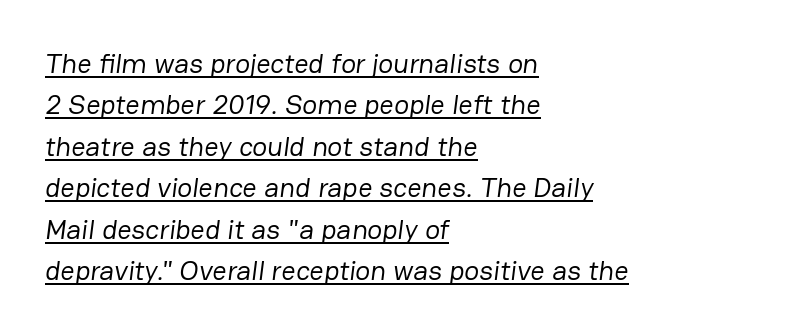
The image shows 28 px regular-weight sans-serif type; set left-aligned, normal line spacing (1.48x), normal letter spacing, underlined; low stroke contrast and a medium x-height.
